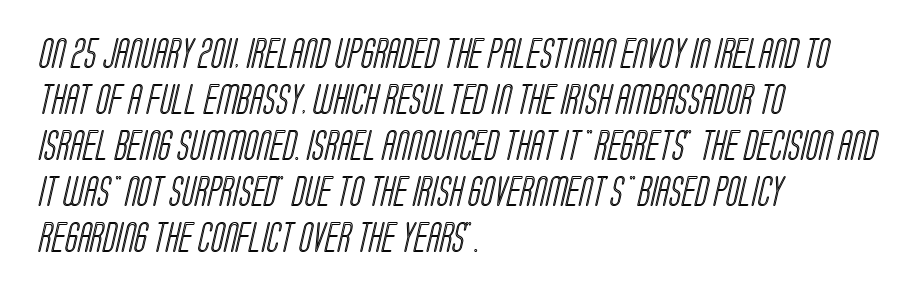
{"width": "condensed", "x_height": "large", "monospaced": "no", "underline": "no", "align": "left", "line_spacing": "normal", "line_spacing_ratio": 1.53, "letter_spacing": "normal", "letter_spacing_em": 0.0, "glyph_px": 30}
